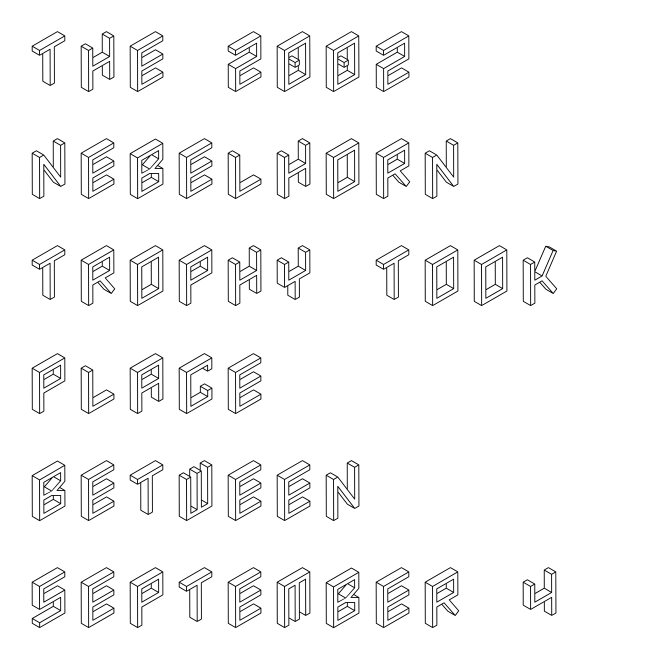
Rule under the text: the space is simply empty. Leading matches the norm, producing a regular column. This is roman type, the default non-slanted kind. The passage shown has conventional tracking throughout.
